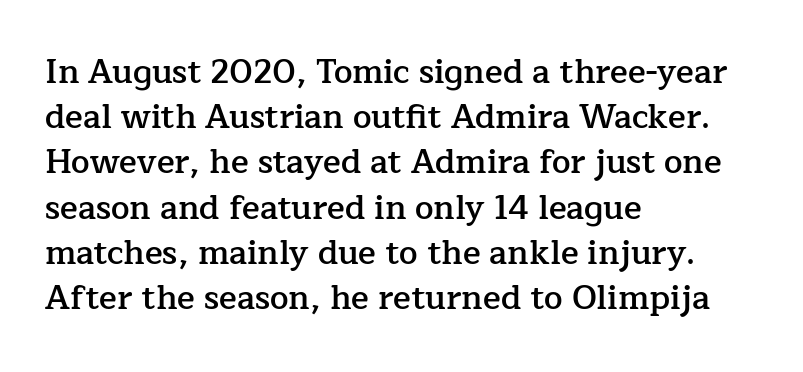
The designer went with a serif here, giving each stem small feet. Interline gaps are of average width in this sample. Looks like regular typesetting: each glyph gets only the width it needs. These words are printed semibold, heavier than regular yet not bold.
